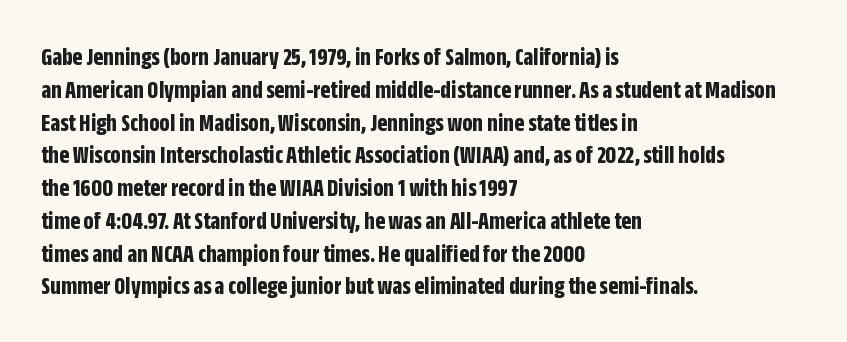
{"italic": "no", "bold": "yes", "underline": "no", "align": "left", "line_spacing": "normal", "line_spacing_ratio": 1.26, "letter_spacing": "normal", "letter_spacing_em": 0.0, "glyph_px": 26}
